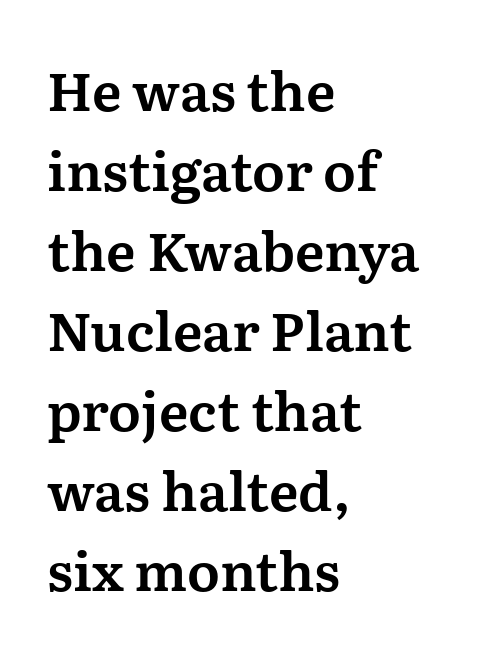
Is this a fixed-width face? No — the glyphs have proportional, varying widths. Leading: standard. You can tell from the footed stems that serif type was used. The baseline area is clear. The axis of the letterforms is exactly vertical.
